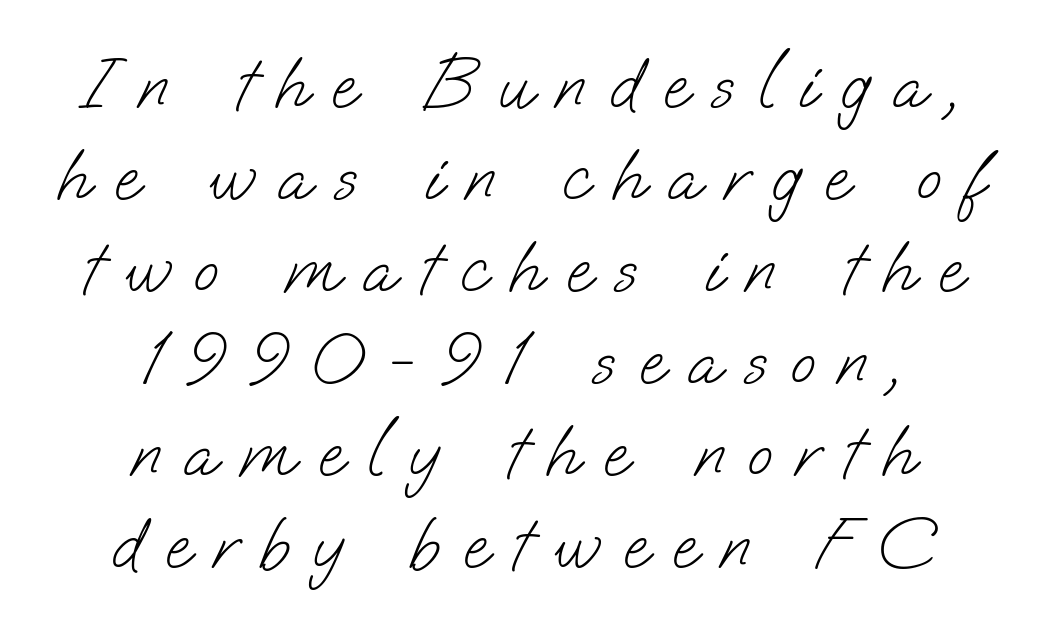
The designer went with a sans here, leaving each stem footless. A typesetter would call this proportional, since set widths differ per character. Which margin do the lines hug? Neither — every line sits in the middle. Tracking value appears strongly positive — letters spread wide. Vertical spacing — default. The foot of each line stays bare and open.
